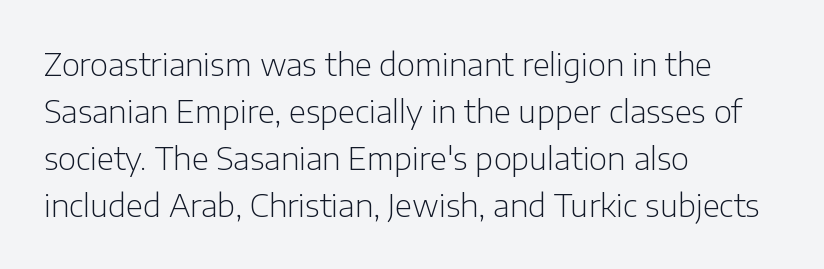
The image shows 31 px light sans-serif type, upright; set left-aligned, normal line spacing (1.52x), normal letter spacing, not underlined; low stroke contrast and a medium x-height.
